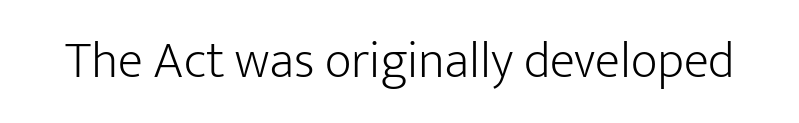
A bare baseline throughout the passage. No heavy texture on the line: the type isn't bold. The axis of the letterforms is exactly vertical. Is this a sans? Yes — the strokes have no serifs.
